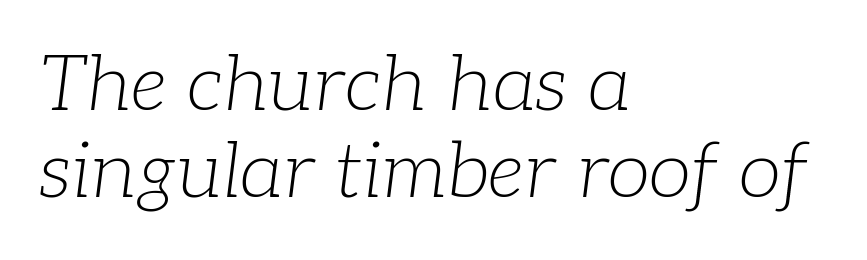
{"serif": "yes", "italic": "yes", "lean": "right", "slant_degrees": 7, "bold": "no", "weight": "light", "width": "normal", "stroke_contrast": "low", "x_height": "medium", "monospaced": "no", "underline": "no", "align": "left", "line_spacing": "tight", "line_spacing_ratio": 1.11, "letter_spacing": "normal", "letter_spacing_em": 0.0, "glyph_px": 78}
